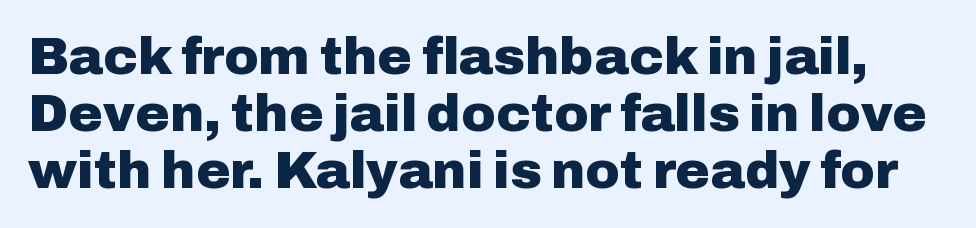
{"serif": "no", "italic": "no", "bold": "yes", "weight": "heavy", "width": "normal", "stroke_contrast": "low", "x_height": "medium", "monospaced": "no", "underline": "no", "line_spacing": "tight", "line_spacing_ratio": 1.1, "letter_spacing": "normal", "letter_spacing_em": 0.0, "glyph_px": 52}
